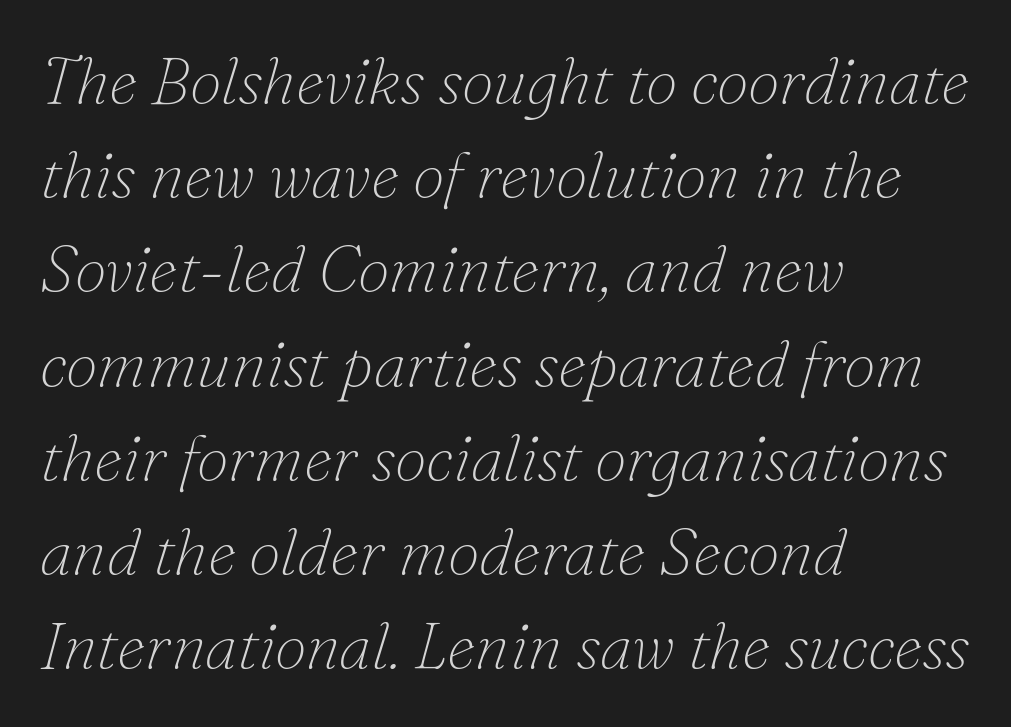
{"serif": "yes", "italic": "yes", "lean": "right", "slant_degrees": 16, "bold": "no", "weight": "thin", "width": "normal", "stroke_contrast": "low", "x_height": "small", "monospaced": "no", "underline": "no", "align": "left", "line_spacing": "normal", "line_spacing_ratio": 1.45, "letter_spacing": "normal", "letter_spacing_em": 0.0, "glyph_px": 65}
